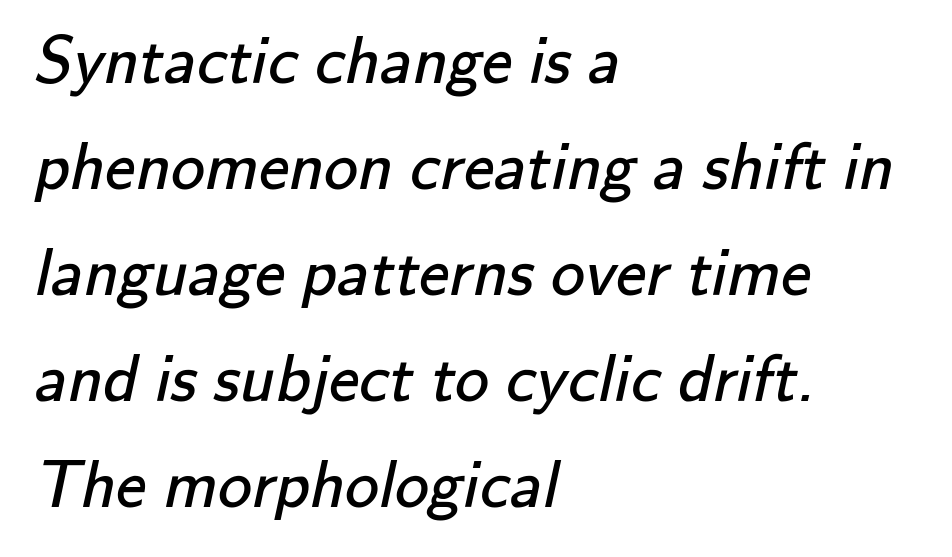
The image shows 68 px regular-weight sans-serif type; set left-aligned, normal line spacing (1.56x), normal letter spacing, not underlined; low stroke contrast and a small x-height.
